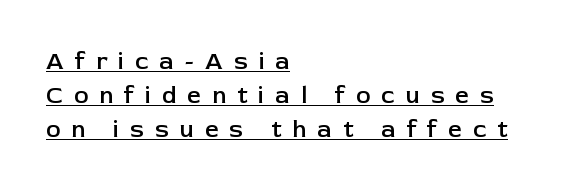
{"italic": "no", "bold": "semi", "underline": "yes", "align": "left", "line_spacing": "normal", "line_spacing_ratio": 1.41, "letter_spacing": "wide", "letter_spacing_em": 0.46, "glyph_px": 24}
